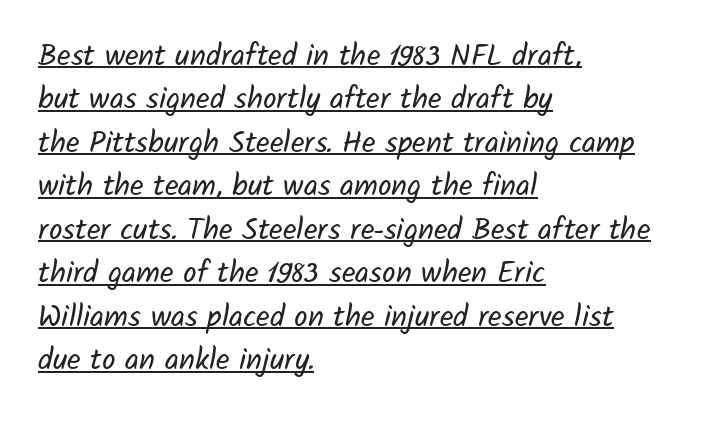
The lines sit at an ordinary, default distance from one another. This is sans-serif lettering, the kind often seen on screens and signage. This rendering leaves character spacing at its baseline value. Stem width sits at or under what a default text font uses. Which margin do the lines hug? The left one — the right edge is uneven. Note the varied advance widths — an 'i' is clearly narrower than an 'm'.
